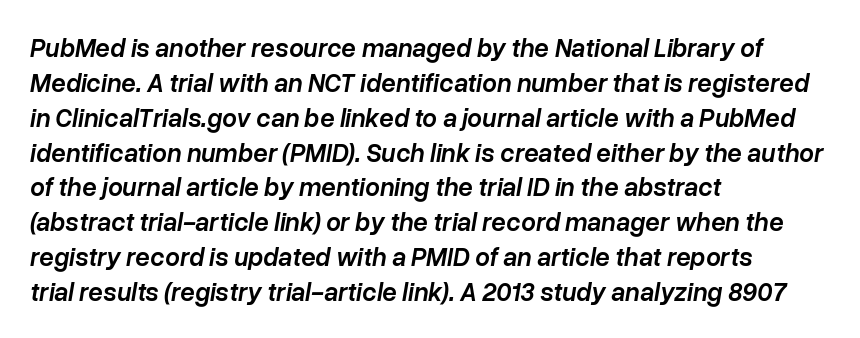
Q: Is the text bold? A: Semi-bold.
Q: Is the text italic (slanted)? A: Yes, it leans right by about 10 degrees.
Q: Is the text underlined? A: No.
Q: How is the paragraph aligned? A: Left-aligned.
Q: Is the spacing between letters normal or unusually wide? A: Normal.
Q: Is the spacing between lines tight, normal or loose? A: Normal.
